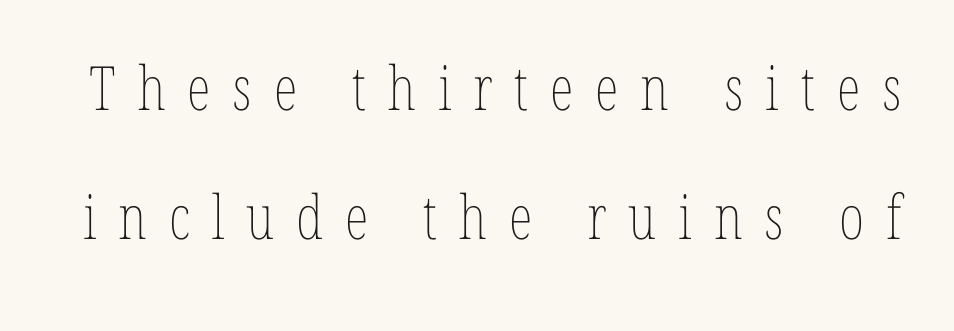
The image shows 61 px thin, condensed type, upright; set loose line spacing (2.11x), unusually wide letter spacing (+0.36 em), not underlined; low stroke contrast and a medium x-height.
